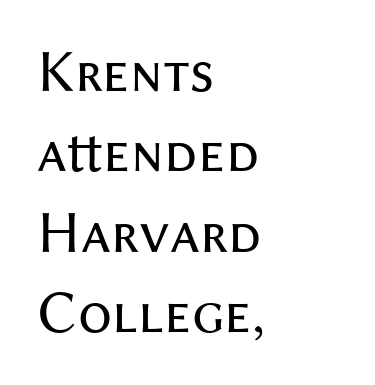
The image shows 60 px regular-weight sans-serif type, upright; set left-aligned, normal line spacing (1.34x), normal letter spacing, not underlined; medium stroke contrast and a medium x-height.
